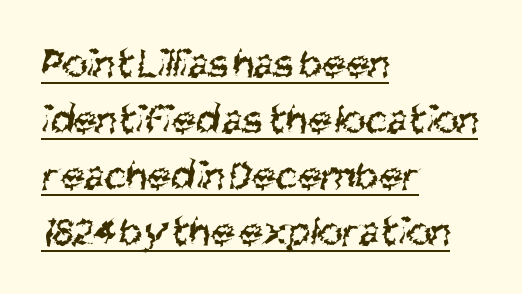
{"serif": "no", "bold": "no", "weight": "regular", "width": "condensed", "stroke_contrast": "medium", "x_height": "large", "monospaced": "no", "underline": "yes", "align": "left", "line_spacing": "normal", "line_spacing_ratio": 1.3, "letter_spacing": "normal", "letter_spacing_em": 0.0, "glyph_px": 43}
